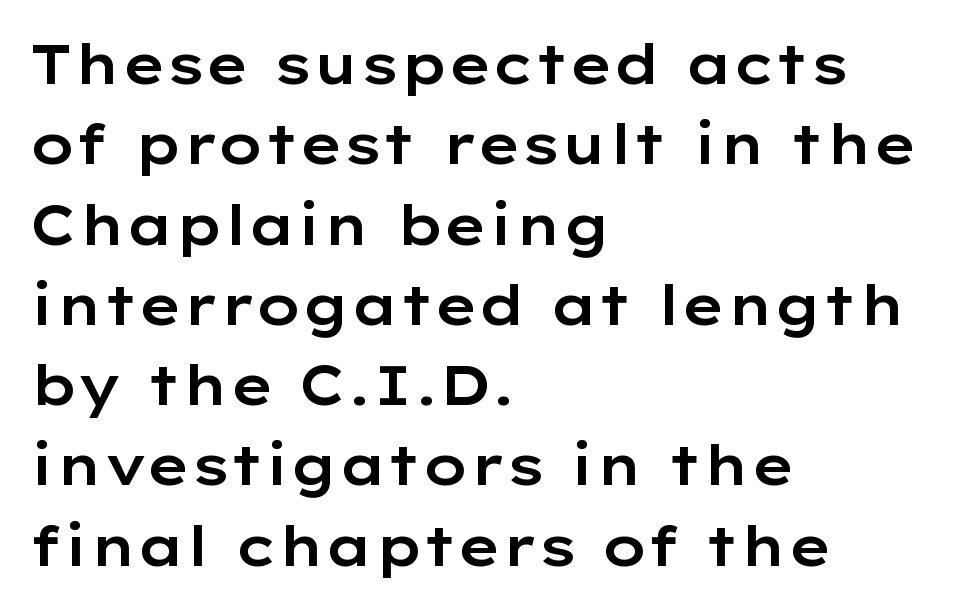
The image shows 55 px wide sans-serif type, upright; set left-aligned, normal line spacing (1.46x), normal letter spacing, not underlined; low stroke contrast and a medium x-height.
